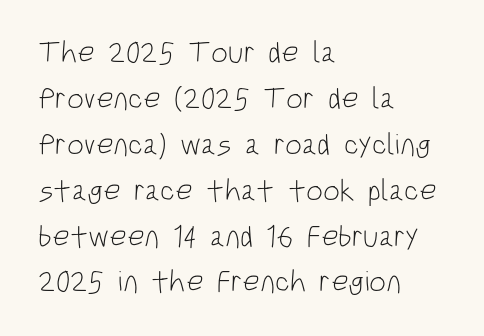
{"serif": "no", "italic": "no", "bold": "no", "weight": "light", "width": "condensed", "stroke_contrast": "low", "x_height": "large", "monospaced": "no", "underline": "no", "align": "left", "line_spacing": "normal", "line_spacing_ratio": 1.53, "letter_spacing": "normal", "letter_spacing_em": 0.0, "glyph_px": 30}
